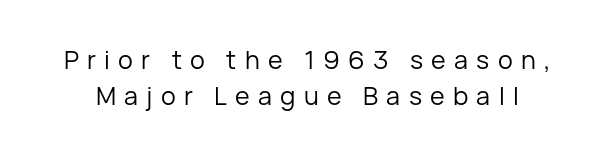
The image shows 25 px text type, upright; set normal line spacing (1.44x), unusually wide letter spacing (+0.33 em), not underlined.
